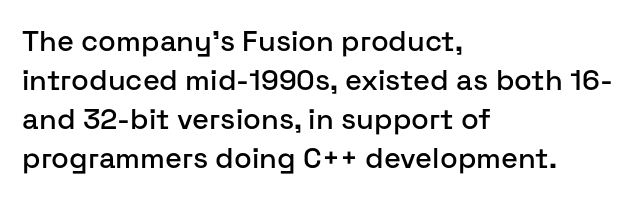
Nobody touched the tracking dial on this one. Words float on clear page, feet unadorned. The letters stand straight up with perfectly vertical stems. The face used here is proportionally spaced, like ordinary book or web type.
